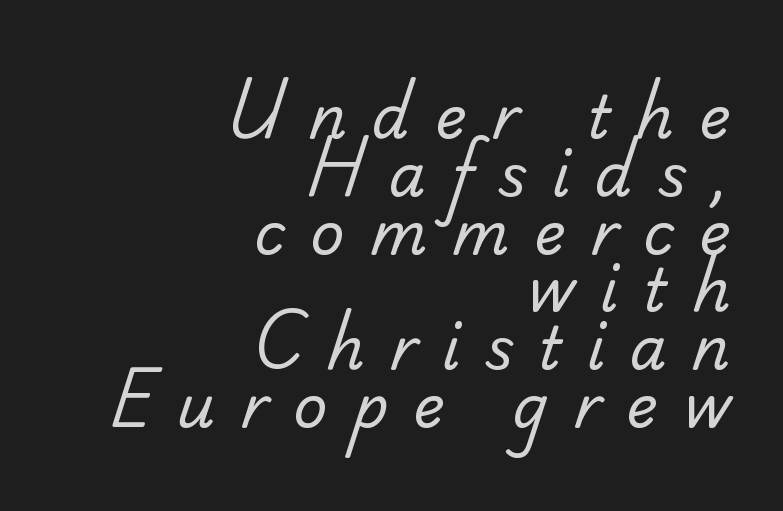
{"serif": "no", "bold": "no", "weight": "regular", "width": "normal", "stroke_contrast": "low", "x_height": "small", "monospaced": "no", "underline": "no", "align": "right", "line_spacing": "tight", "line_spacing_ratio": 0.98, "letter_spacing": "wide", "letter_spacing_em": 0.43, "glyph_px": 59}
